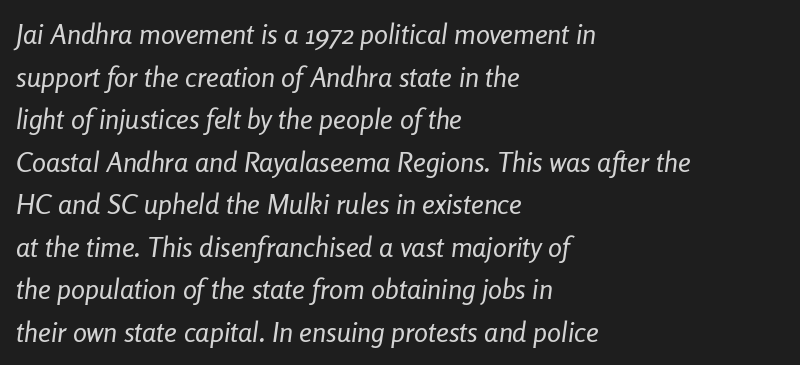
Look at the tracking — it's just the regular setting, nothing added. Each letter keeps its own natural width here, so spacing adapts to shape. The weight tops out at a normal text grade. Descenders hang freely into open space. Summary of vertical rhythm: regular, with standard interline spacing. A classic flush-left, rag-right setting is used for this passage.
